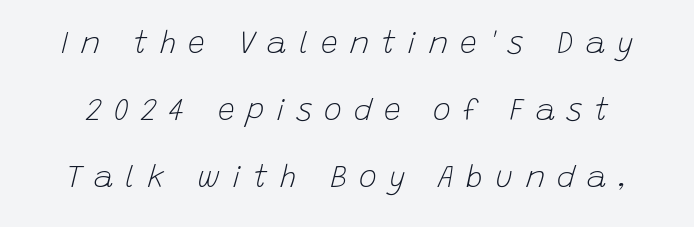
Words float on clear page, feet unadorned. Spacing verdict: proportional, widths tailored to each character. Is the type heavy? It reads as light-to-regular instead. Does extra space separate the letters? Yes, quite a lot of it. Baseline-to-baseline distance is far greater than the letter height. Is the type slanted? Yes — the strokes lean at a clear angle.
